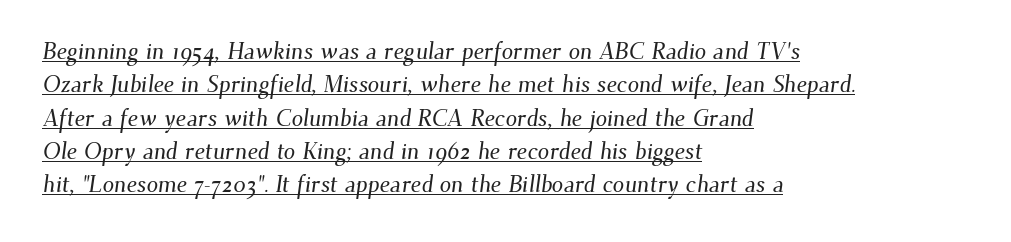
{"underline": "yes", "align": "left", "line_spacing": "normal", "line_spacing_ratio": 1.45, "letter_spacing": "normal", "letter_spacing_em": 0.0, "glyph_px": 23}
